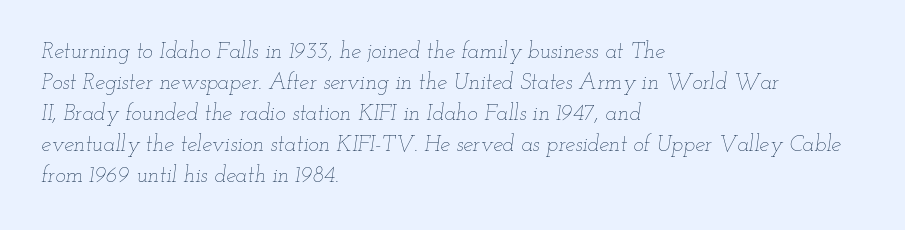
Q: Is the text bold? A: No.
Q: Is the text italic (slanted)? A: Yes, it leans right by about 12 degrees.
Q: Is the text underlined? A: No.
Q: How is the paragraph aligned? A: Left-aligned.
Q: Is the spacing between letters normal or unusually wide? A: Normal.
Q: Is the spacing between lines tight, normal or loose? A: Normal.
